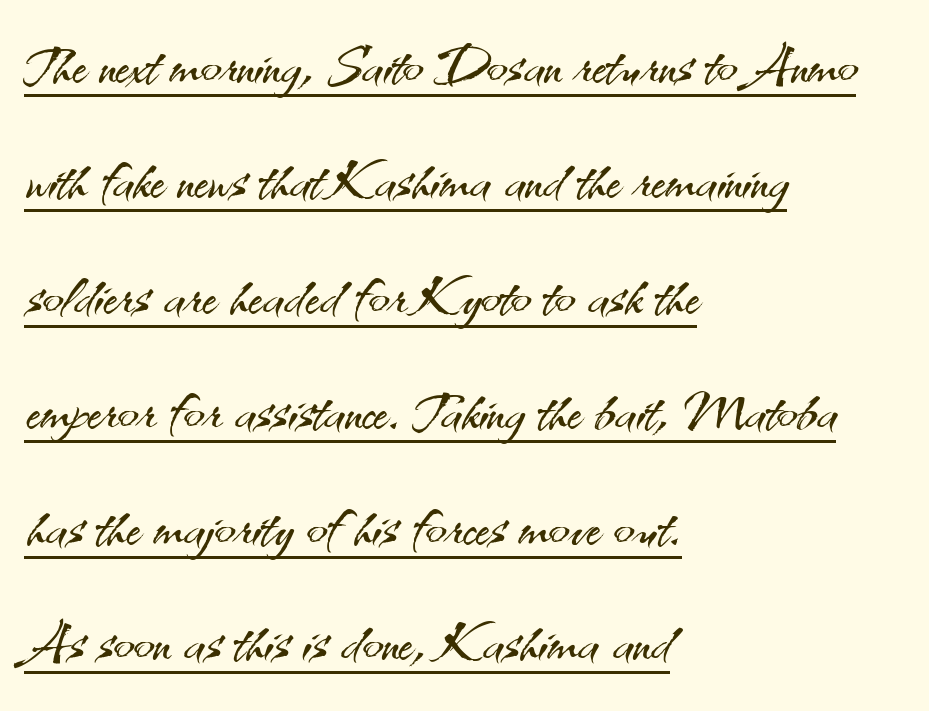
The typesetter chose a ragged-right arrangement here. Vertical spacing — default. Vertical stems look standard width or narrower in stroke.
